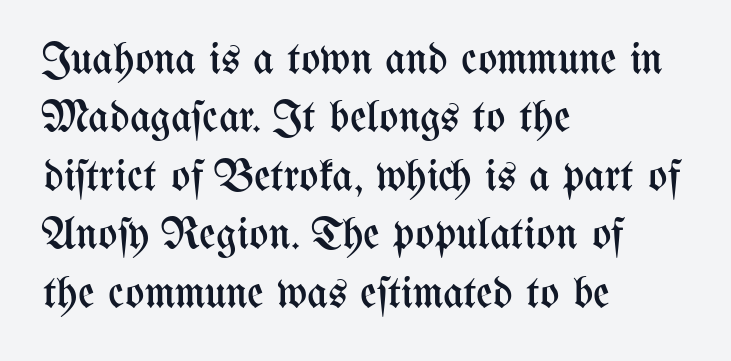
The rag falls on the right side of this text block. The face used here is proportionally spaced, like ordinary book or web type. No italicization has been applied; the sample stays upright. Inter-character spacing is left at the font's built-in metrics.
